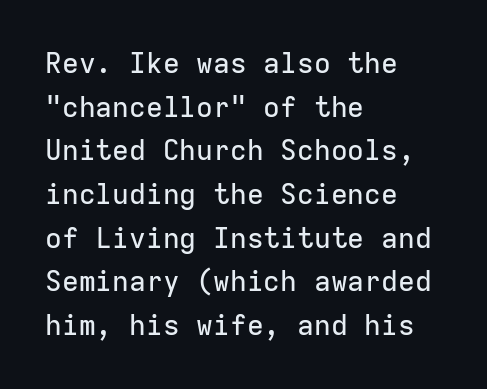
The image shows 28 px sans-serif type, upright, monospaced; set left-aligned, normal line spacing (1.56x), normal letter spacing, not underlined; low stroke contrast and a medium x-height.
